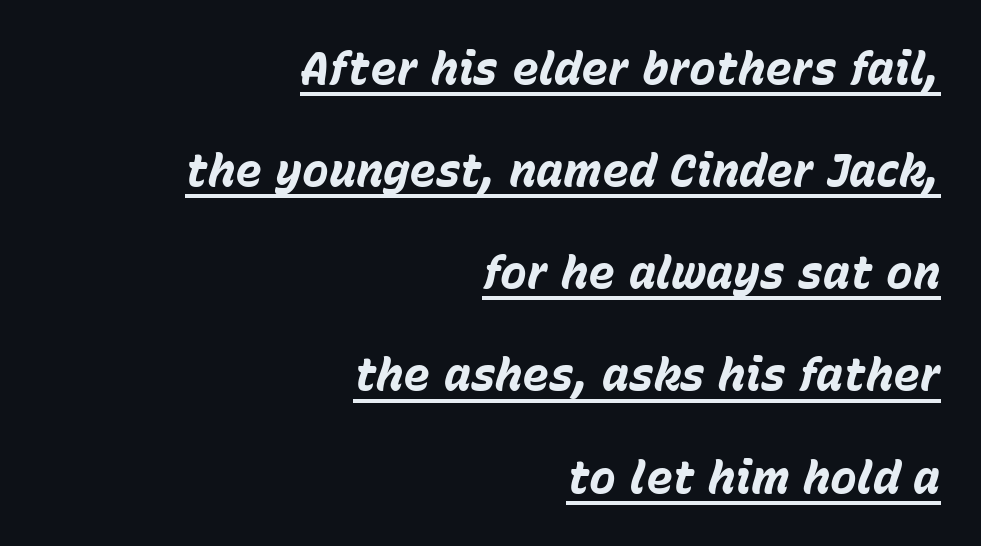
Q: Is the text bold? A: Yes.
Q: Is the text italic (slanted)? A: Yes, it leans right by about 15 degrees.
Q: Is the text underlined? A: Yes.
Q: How is the paragraph aligned? A: Right-aligned.
Q: Is the spacing between letters normal or unusually wide? A: Normal.
Q: Is the spacing between lines tight, normal or loose? A: Loose.
Q: Width (condensed, normal, or wide)? A: Normal.
Q: Stroke contrast? A: Low.
Q: x-height? A: Medium.
Q: Monospaced? A: No.
